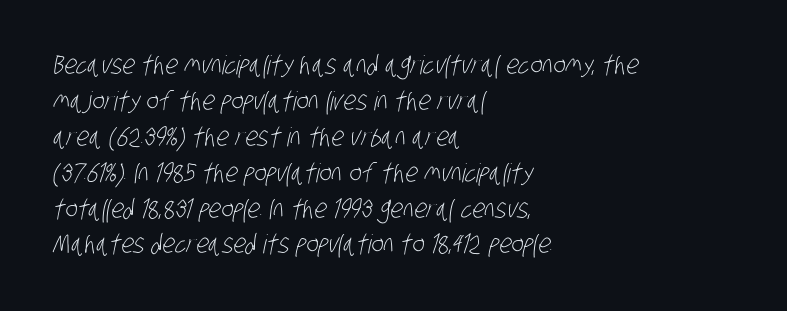
Vertical stems look standard width or narrower in stroke. Leading: standard. Each row of text sits above clean, open space. Does the copy run flush right? No — it runs flush left. Nobody touched the tracking dial on this one.
